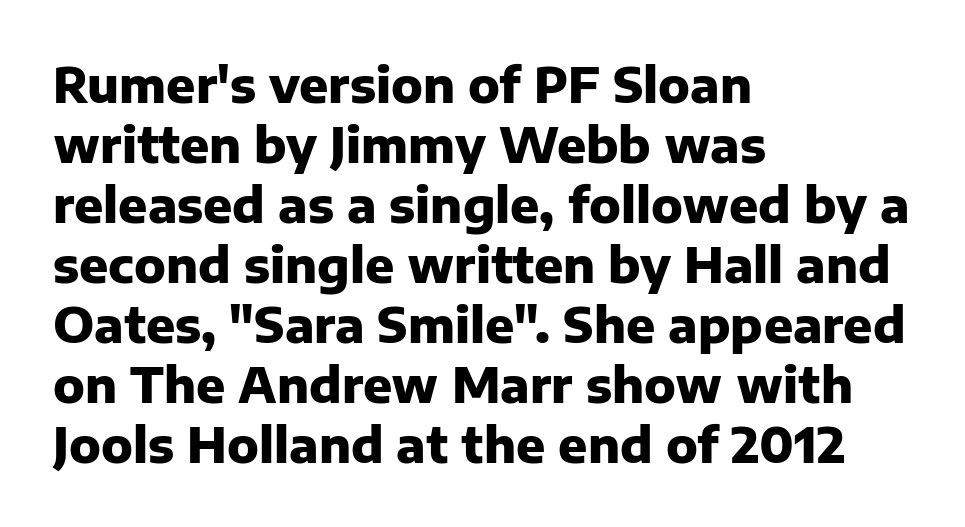
The image shows 48 px heavy sans-serif type, upright; set left-aligned, normal line spacing (1.25x), normal letter spacing, not underlined; low stroke contrast and a medium x-height.
